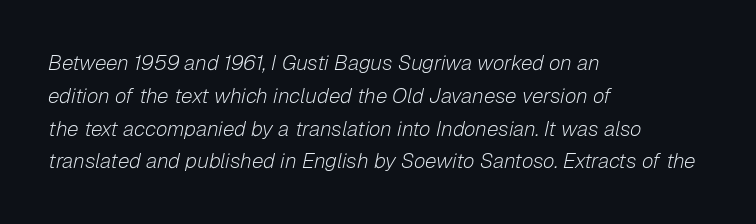
These glyphs show unthickened strokes, regular width or finer. Slant detected: the letters are inclined. Any mark beneath the type? The region is blank. Vertical spacing — default. A student would call this left alignment; a typographer would say flush left, rag right. Here the glyphs are tracked normally, forming tight word shapes.
